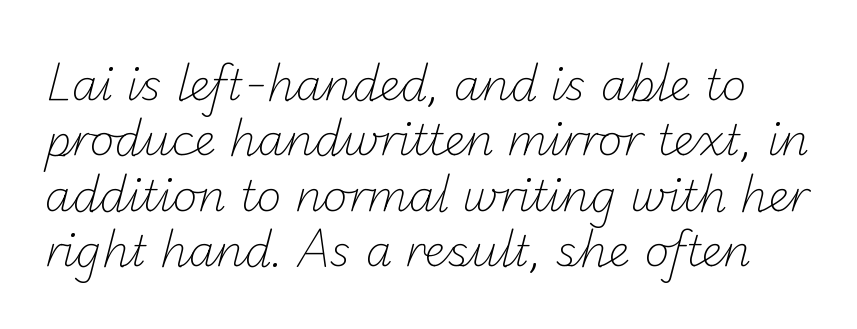
Q: Is the text bold? A: No.
Q: Is the typeface a serif or a sans-serif typeface? A: Sans-serif.
Q: Is the text underlined? A: No.
Q: Is the spacing between letters normal or unusually wide? A: Normal.
Q: Is the spacing between lines tight, normal or loose? A: Normal.
Q: Width (condensed, normal, or wide)? A: Normal.
Q: Stroke contrast? A: Low.
Q: x-height? A: Small.
Q: Monospaced? A: No.
